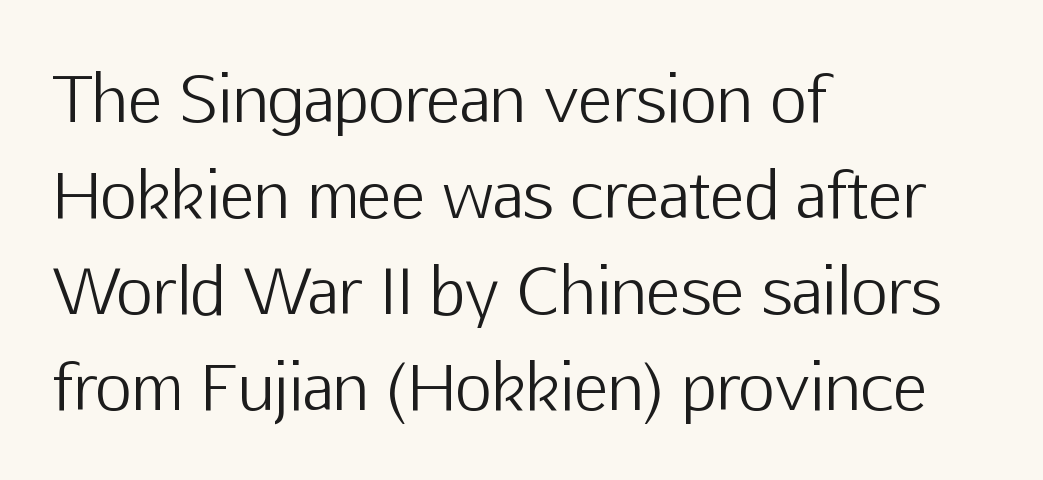
The image shows 64 px light sans-serif type, upright; set left-aligned, normal line spacing (1.5x), normal letter spacing, not underlined; low stroke contrast and a medium x-height.
